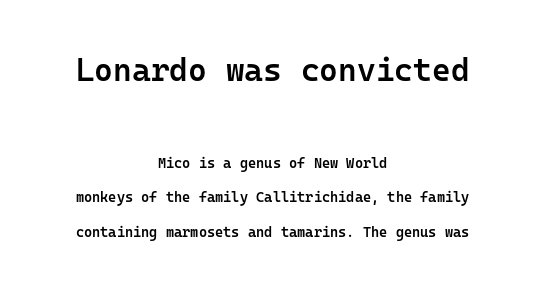
The designer gave the opening block more size than the closing block. The letters sit at their default tracking, neither squeezed nor spread. Weight: semibold (demi). Vertically, the passage feels expansive, rows floating well apart. Rule under the text: the space is simply empty.
